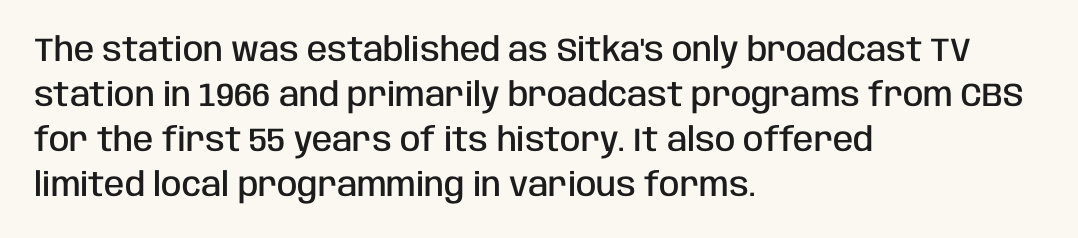
{"serif": "no", "italic": "no", "bold": "semi", "weight": "semibold", "width": "condensed", "stroke_contrast": "low", "x_height": "large", "monospaced": "no", "underline": "no", "align": "left", "line_spacing": "normal", "line_spacing_ratio": 1.36, "letter_spacing": "normal", "letter_spacing_em": 0.0, "glyph_px": 33}
